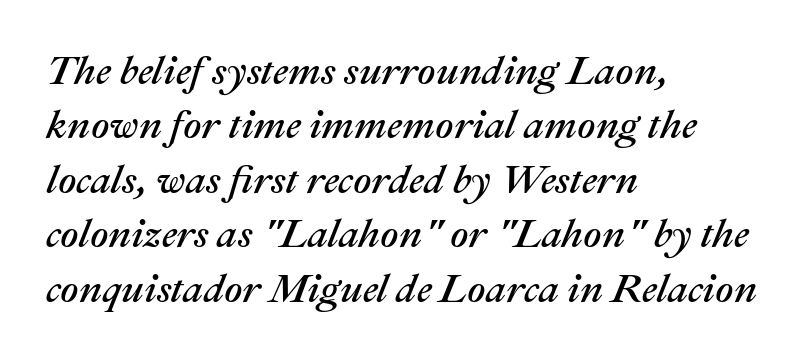
Evenly set lines give the paragraph a standard silhouette. Characters follow at the spacing the type designer built in. Descenders hang freely into open space. Notice how the stems are inclined rather than vertical — that's the hallmark of italics.
